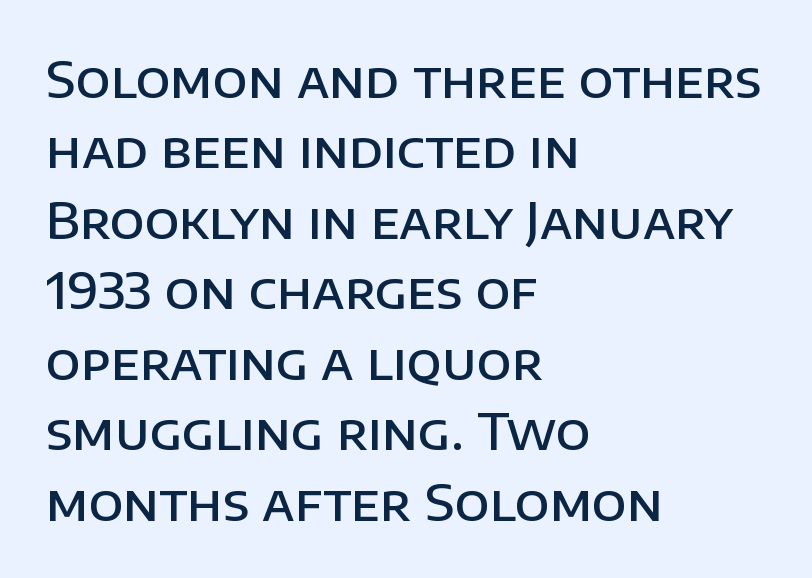
The image shows 50 px semibold sans-serif type, upright; set left-aligned, normal line spacing (1.41x), normal letter spacing, not underlined; low stroke contrast and a large x-height.
